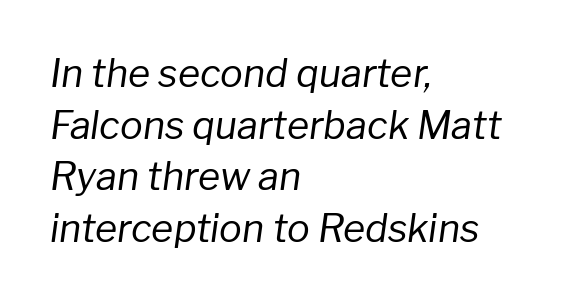
Q: Is the text bold? A: No.
Q: Is the text italic (slanted)? A: Yes, it leans right by about 8 degrees.
Q: Is the text underlined? A: No.
Q: How is the paragraph aligned? A: Left-aligned.
Q: Is the spacing between letters normal or unusually wide? A: Normal.
Q: Is the spacing between lines tight, normal or loose? A: Normal.
Q: Width (condensed, normal, or wide)? A: Normal.
Q: Stroke contrast? A: Low.
Q: x-height? A: Medium.
Q: Monospaced? A: No.
